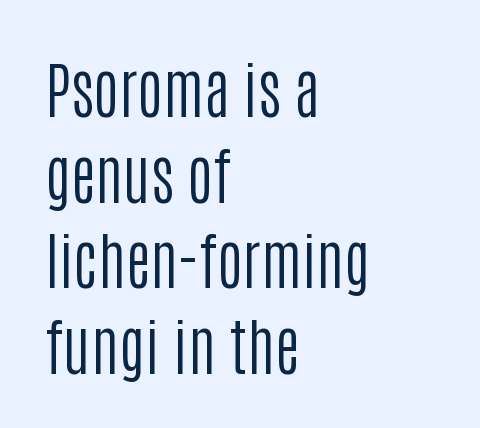
{"serif": "no", "italic": "no", "bold": "no", "weight": "regular", "width": "condensed", "stroke_contrast": "low", "x_height": "large", "monospaced": "no", "underline": "no", "align": "left", "line_spacing": "normal", "line_spacing_ratio": 1.38, "letter_spacing": "normal", "letter_spacing_em": 0.0, "glyph_px": 62}
